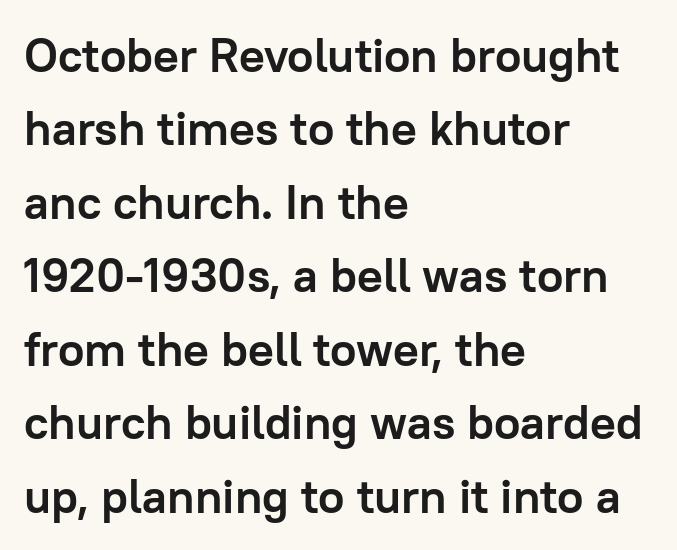
The image shows 48 px semibold sans-serif type, upright; set left-aligned, normal line spacing (1.53x), normal letter spacing, not underlined; low stroke contrast and a medium x-height.
